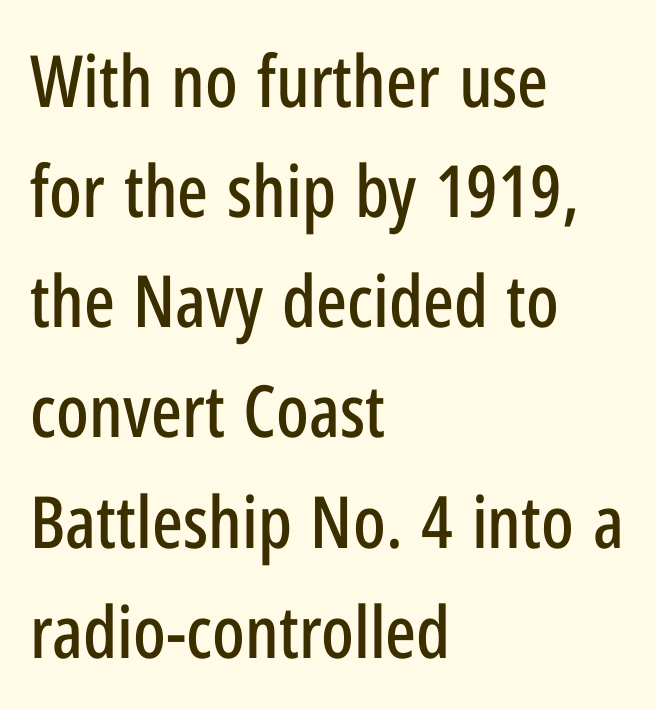
Q: Is the text italic (slanted)? A: No, it is upright.
Q: Is the typeface a serif or a sans-serif typeface? A: Sans-serif.
Q: Is the text underlined? A: No.
Q: How is the paragraph aligned? A: Left-aligned.
Q: Is the spacing between letters normal or unusually wide? A: Normal.
Q: Is the spacing between lines tight, normal or loose? A: Normal.
Q: Width (condensed, normal, or wide)? A: Condensed.
Q: Stroke contrast? A: Low.
Q: x-height? A: Medium.
Q: Monospaced? A: No.
